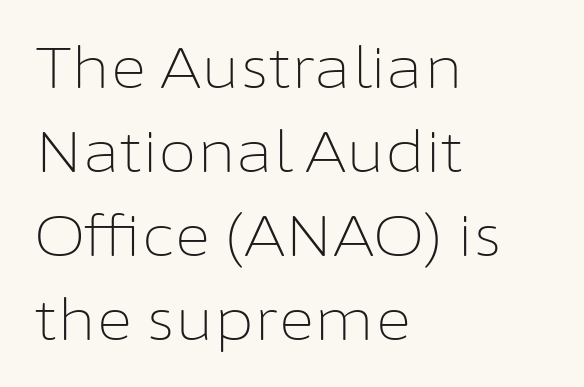
The image shows 56 px light sans-serif type, upright; set left-aligned, normal line spacing (1.5x), normal letter spacing, not underlined; low stroke contrast and a medium x-height.
